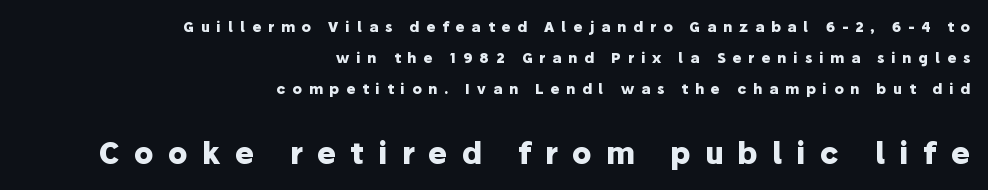
Q: Is the text bold? A: Yes.
Q: Is the text italic (slanted)? A: No, it is upright.
Q: Is the typeface a serif or a sans-serif typeface? A: Sans-serif.
Q: Is the text underlined? A: No.
Q: How is the paragraph aligned? A: Right-aligned.
Q: Is the spacing between letters normal or unusually wide? A: Unusually wide.
Q: Is the spacing between lines tight, normal or loose? A: Loose.
Q: Which block of text is set in a larger size, the first (top) or the second (bottom)? A: The second (bottom) one.
Q: Width (condensed, normal, or wide)? A: Normal.
Q: Stroke contrast? A: Low.
Q: x-height? A: Medium.
Q: Monospaced? A: No.
